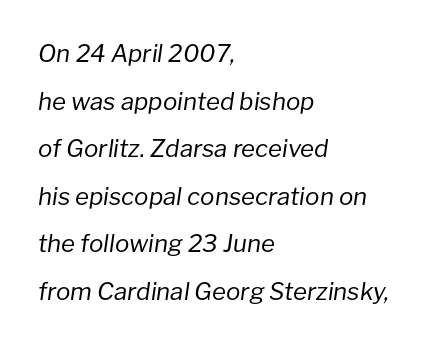
Q: Is the text bold? A: No.
Q: Is the text italic (slanted)? A: Yes, it leans right by about 8 degrees.
Q: Is the text underlined? A: No.
Q: How is the paragraph aligned? A: Left-aligned.
Q: Is the spacing between letters normal or unusually wide? A: Normal.
Q: Is the spacing between lines tight, normal or loose? A: Loose.
